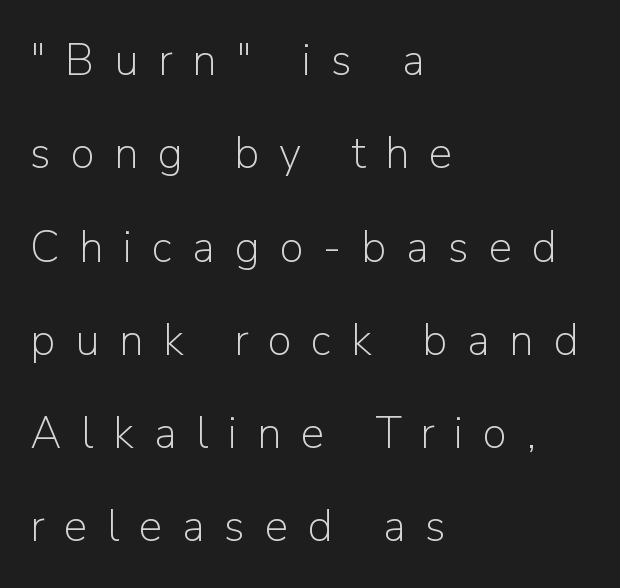
Typographically, this falls in the sans-serif category. Each letter keeps its own natural width here, so spacing adapts to shape. In terms of leading, this rendering errs on the spacious side. The letters are spread apart with noticeably loose tracking. Weight: not bold — regular or lighter.
